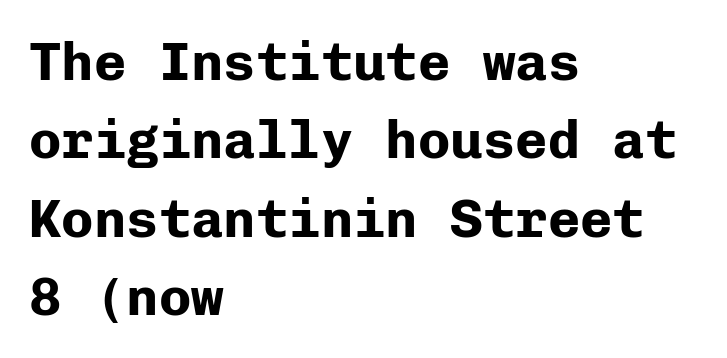
{"serif": "no", "italic": "no", "bold": "yes", "weight": "bold", "width": "normal", "stroke_contrast": "low", "x_height": "medium", "monospaced": "yes", "underline": "no", "align": "left", "line_spacing": "normal", "line_spacing_ratio": 1.45, "letter_spacing": "normal", "letter_spacing_em": 0.0, "glyph_px": 54}
